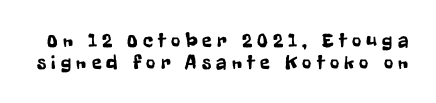
Q: Is the text italic (slanted)? A: No, it is upright.
Q: Is the text underlined? A: No.
Q: Is the spacing between letters normal or unusually wide? A: Unusually wide.
Q: Is the spacing between lines tight, normal or loose? A: Tight.
